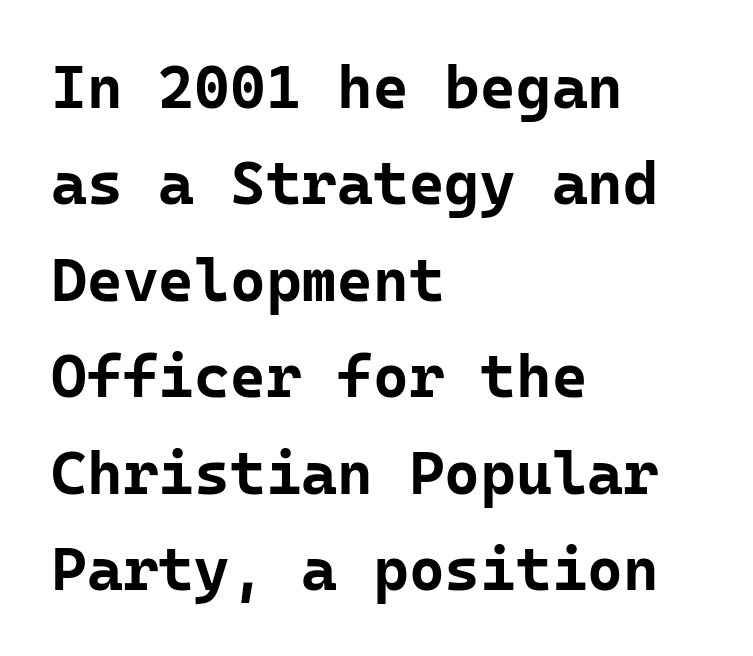
{"serif": "no", "italic": "no", "bold": "yes", "weight": "bold", "width": "normal", "stroke_contrast": "low", "x_height": "medium", "monospaced": "yes", "underline": "no", "align": "left", "line_spacing": "normal", "line_spacing_ratio": 1.58, "letter_spacing": "normal", "letter_spacing_em": 0.0, "glyph_px": 61}
